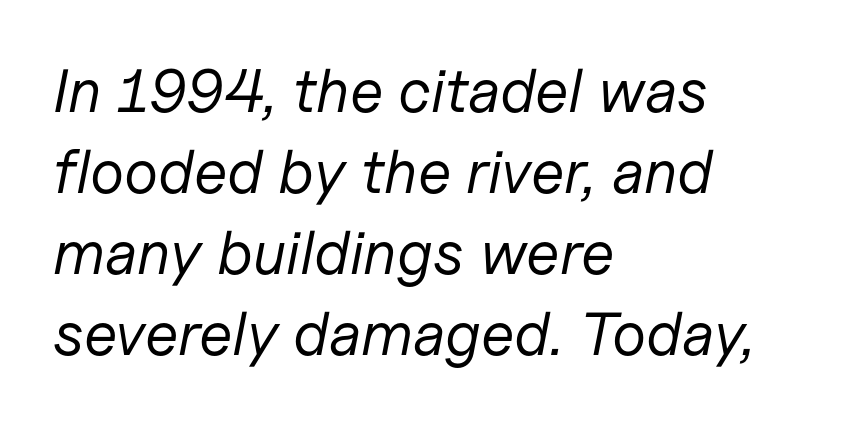
The image shows 61 px regular-weight type, italic (leaning right); set left-aligned, normal line spacing (1.33x), normal letter spacing, not underlined; low stroke contrast and a medium x-height.
